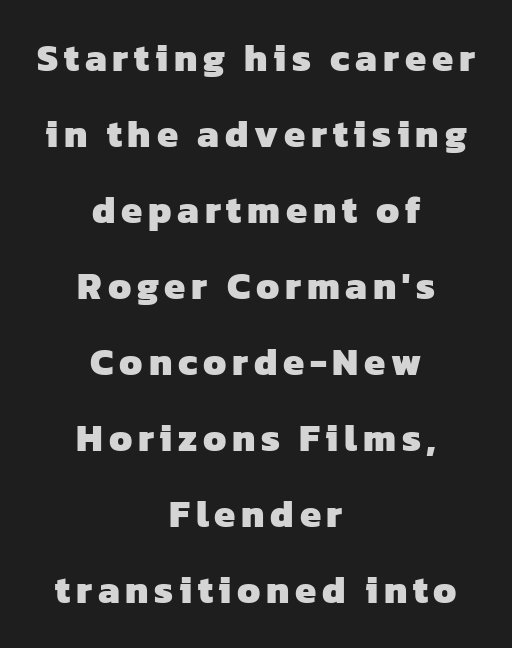
{"serif": "no", "bold": "yes", "weight": "heavy", "width": "normal", "stroke_contrast": "low", "x_height": "medium", "monospaced": "no", "underline": "no", "align": "center", "line_spacing": "loose", "line_spacing_ratio": 2.0, "glyph_px": 38}
